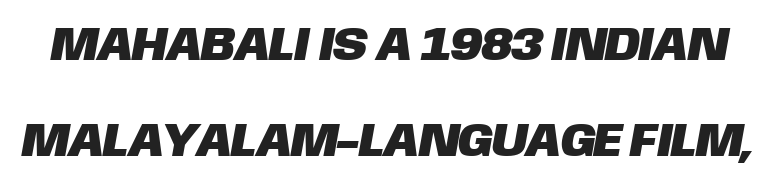
The image shows 48 px sans-serif type; set loose line spacing (1.99x), normal letter spacing, not underlined; low stroke contrast and a large x-height.
